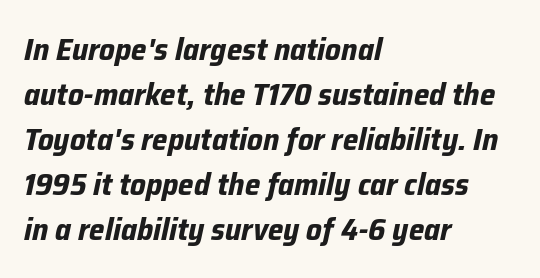
{"italic": "yes", "lean": "right", "slant_degrees": 12, "bold": "yes", "weight": "bold", "width": "normal", "stroke_contrast": "low", "x_height": "medium", "monospaced": "no", "underline": "no", "align": "left", "line_spacing": "normal", "line_spacing_ratio": 1.45, "letter_spacing": "normal", "letter_spacing_em": 0.0, "glyph_px": 31}
